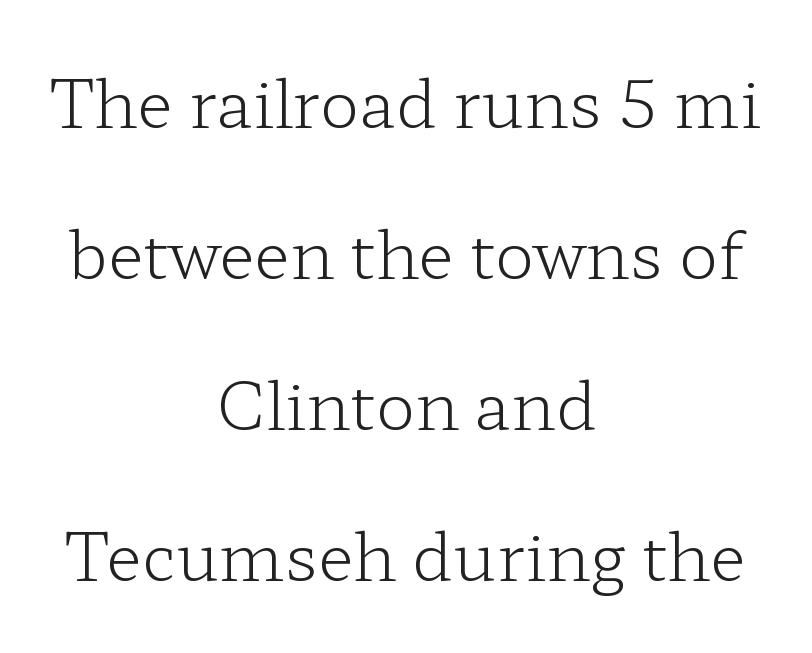
The image shows 66 px light, wide serif type, upright; set centered, loose line spacing (2.29x), normal letter spacing, not underlined; low stroke contrast and a medium x-height.
